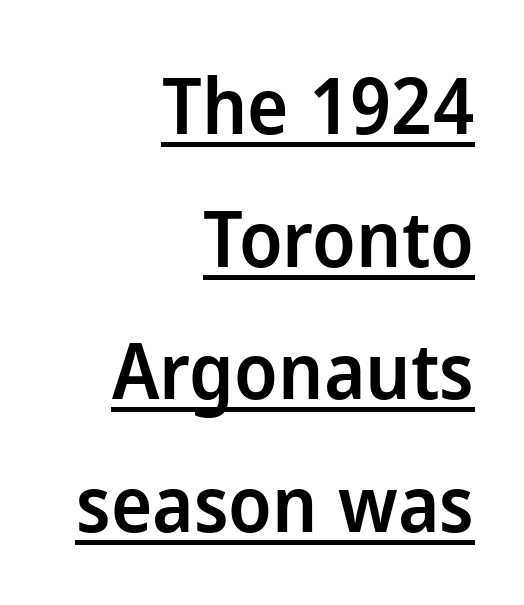
The image shows 78 px semibold sans-serif type, upright; set right-aligned, normal line spacing (1.7x), normal letter spacing, underlined; low stroke contrast and a medium x-height.
